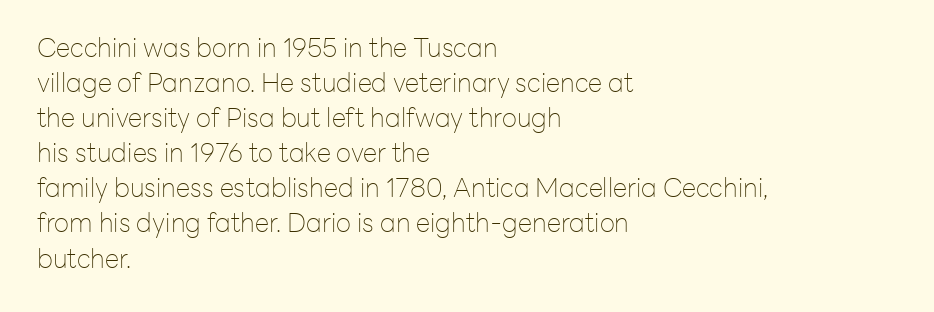
Q: Is the text bold? A: No.
Q: Is the text italic (slanted)? A: No, it is upright.
Q: Is the text underlined? A: No.
Q: How is the paragraph aligned? A: Left-aligned.
Q: Is the spacing between letters normal or unusually wide? A: Normal.
Q: Is the spacing between lines tight, normal or loose? A: Normal.
